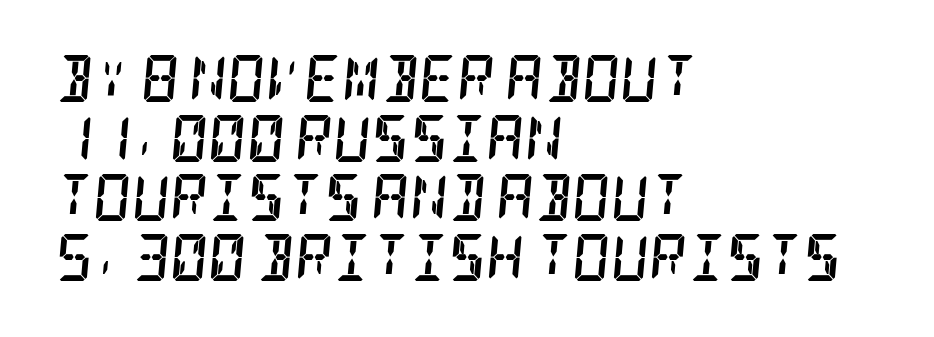
Weight check: bold — yes, fully. Compared with a centered layout, this one pins lines to the left instead. This sample uses an oblique cut, with every glyph tilted off the vertical. Small tapered or slab feet sit at the stroke ends, so this counts as serif.
